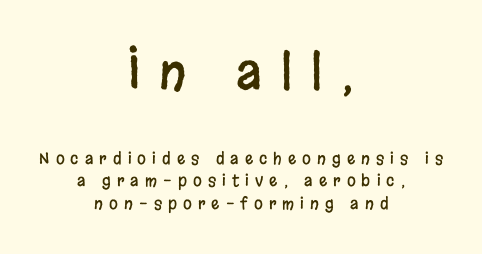
The image shows 49 px condensed sans-serif type, upright; set centered, normal line spacing (1.4x), unusually wide letter spacing (+0.38 em), not underlined; the first (top) block is 3.06x larger; low stroke contrast and a large x-height.
